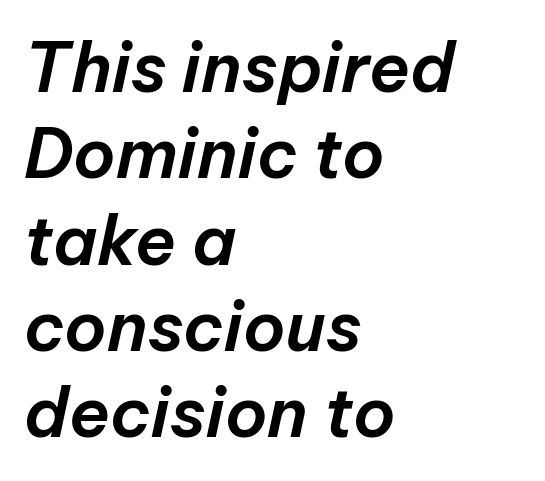
Q: Is the text italic (slanted)? A: Yes, it leans right by about 12 degrees.
Q: Is the text underlined? A: No.
Q: How is the paragraph aligned? A: Left-aligned.
Q: Is the spacing between letters normal or unusually wide? A: Normal.
Q: Is the spacing between lines tight, normal or loose? A: Normal.
Q: Width (condensed, normal, or wide)? A: Normal.
Q: Stroke contrast? A: Low.
Q: x-height? A: Medium.
Q: Monospaced? A: No.
